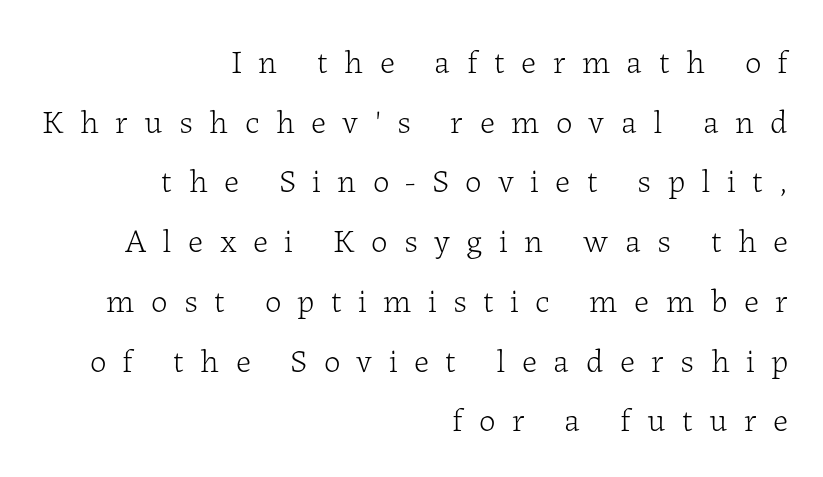
{"serif": "yes", "italic": "no", "bold": "no", "weight": "light", "width": "normal", "stroke_contrast": "low", "x_height": "medium", "monospaced": "no", "underline": "no", "align": "right", "line_spacing_ratio": 1.81, "letter_spacing": "wide", "letter_spacing_em": 0.5, "glyph_px": 33}
